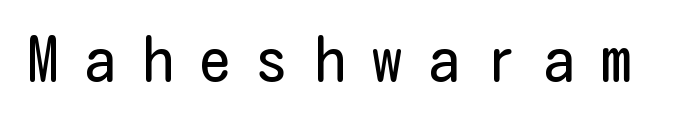
{"serif": "no", "italic": "no", "bold": "no", "weight": "regular", "width": "condensed", "stroke_contrast": "low", "x_height": "medium", "underline": "no", "letter_spacing": "wide", "letter_spacing_em": 0.44, "glyph_px": 61}
